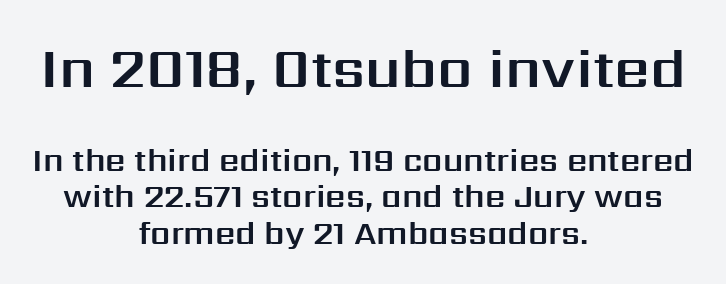
The image shows 56 px sans-serif type, upright; set centered, tight line spacing (1.14x), normal letter spacing, not underlined; the first (top) block is 1.75x larger; medium stroke contrast and a medium x-height.
